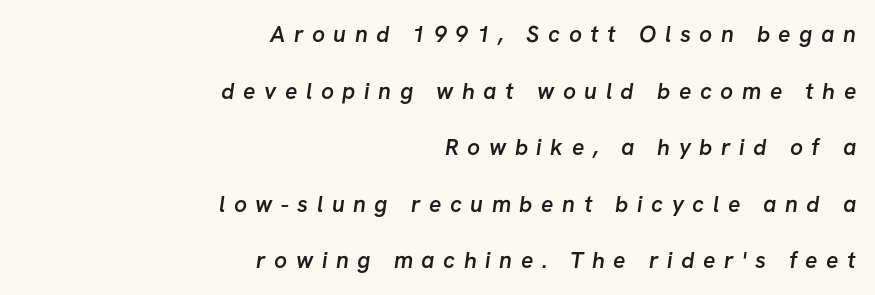
Q: Is the text bold? A: Semi-bold.
Q: Is the text underlined? A: No.
Q: How is the paragraph aligned? A: Right-aligned.
Q: Is the spacing between letters normal or unusually wide? A: Unusually wide.
Q: Is the spacing between lines tight, normal or loose? A: Loose.
